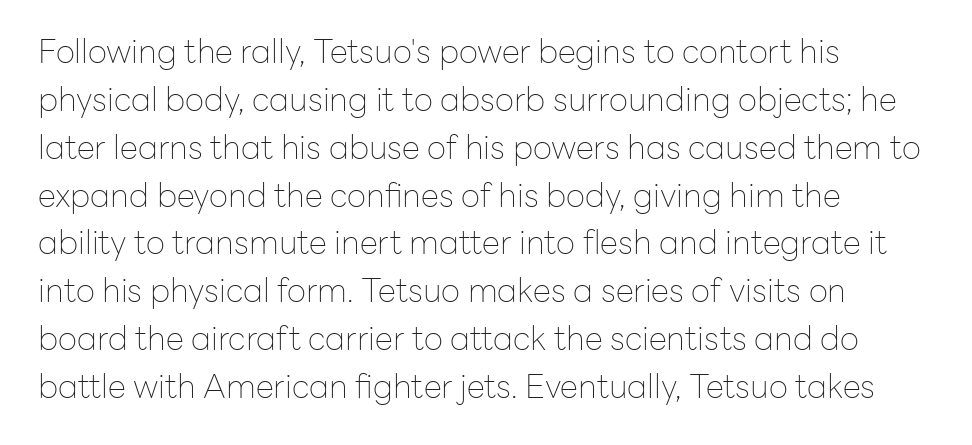
{"serif": "no", "italic": "no", "bold": "no", "weight": "thin", "width": "normal", "stroke_contrast": "low", "x_height": "medium", "monospaced": "no", "underline": "no", "align": "left", "line_spacing": "normal", "line_spacing_ratio": 1.45, "letter_spacing": "normal", "letter_spacing_em": 0.0, "glyph_px": 33}
